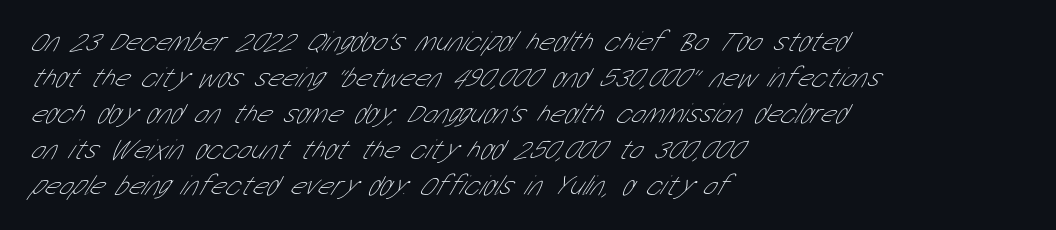
The image shows 28 px thin, condensed sans-serif type; set left-aligned, normal line spacing (1.29x), normal letter spacing, not underlined; low stroke contrast and a medium x-height.
